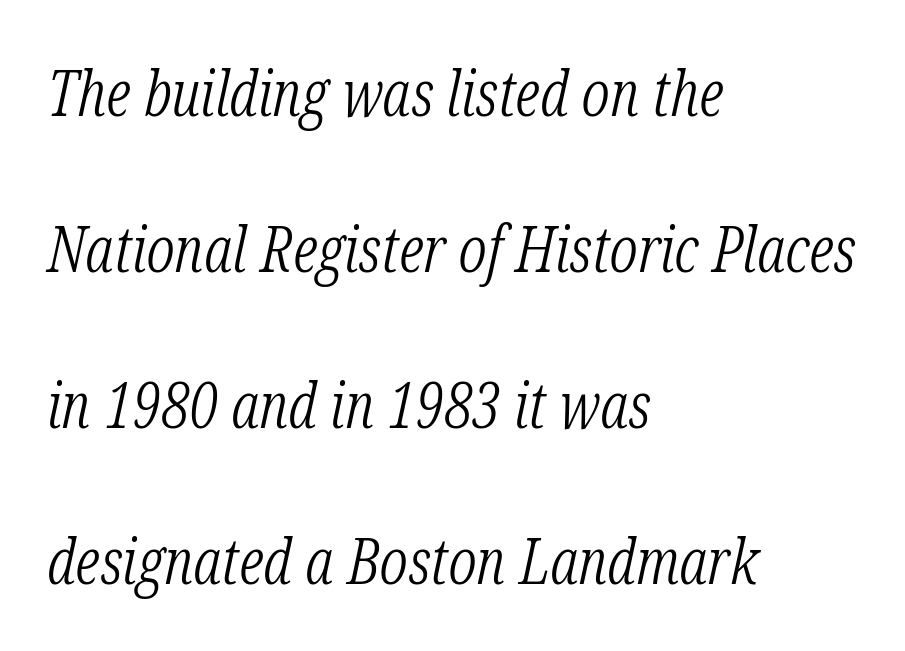
{"serif": "yes", "italic": "yes", "lean": "right", "slant_degrees": 12, "bold": "no", "weight": "light", "width": "condensed", "stroke_contrast": "low", "x_height": "medium", "monospaced": "no", "underline": "no", "align": "left", "line_spacing": "loose", "line_spacing_ratio": 2.44, "letter_spacing": "normal", "letter_spacing_em": 0.0, "glyph_px": 64}
